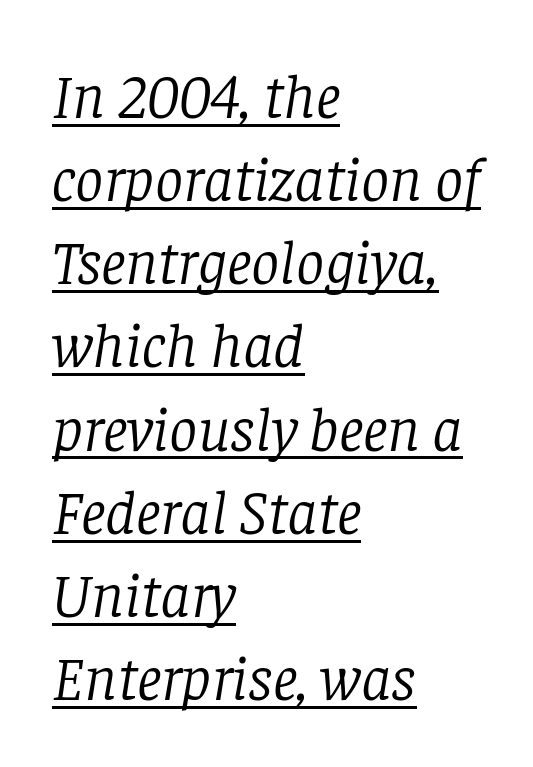
{"serif": "yes", "italic": "yes", "lean": "right", "slant_degrees": 8, "bold": "no", "weight": "light", "width": "normal", "stroke_contrast": "low", "x_height": "large", "monospaced": "no", "underline": "yes", "align": "left", "line_spacing": "normal", "line_spacing_ratio": 1.32, "letter_spacing": "normal", "letter_spacing_em": 0.0, "glyph_px": 63}
